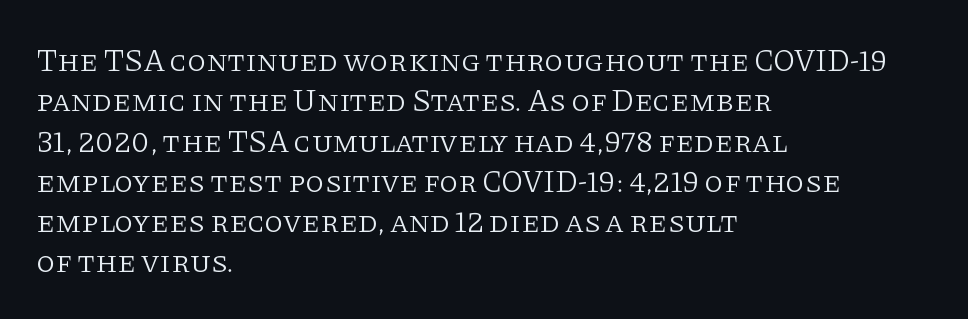
The image shows 31 px light serif type, upright; set left-aligned, normal line spacing (1.3x), normal letter spacing, not underlined; low stroke contrast and a large x-height.
